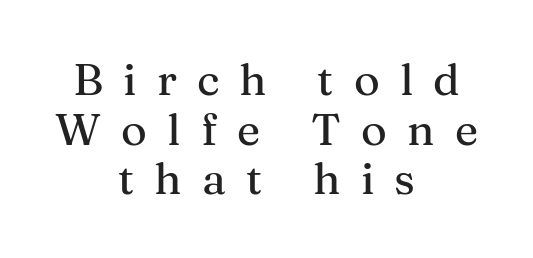
{"serif": "yes", "italic": "no", "width": "normal", "stroke_contrast": "medium", "x_height": "medium", "monospaced": "no", "underline": "no", "align": "center", "line_spacing": "tight", "line_spacing_ratio": 1.13, "letter_spacing": "wide", "letter_spacing_em": 0.46, "glyph_px": 44}
